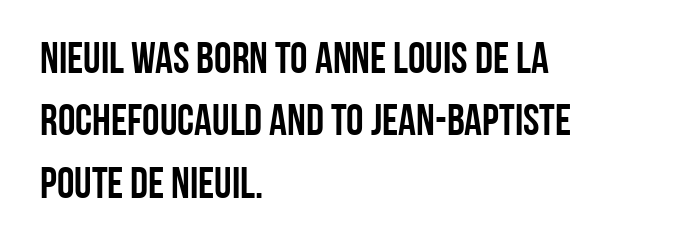
{"serif": "no", "italic": "no", "width": "condensed", "stroke_contrast": "low", "x_height": "large", "monospaced": "no", "underline": "no", "align": "left", "line_spacing": "normal", "line_spacing_ratio": 1.42, "letter_spacing": "normal", "letter_spacing_em": 0.0, "glyph_px": 44}
